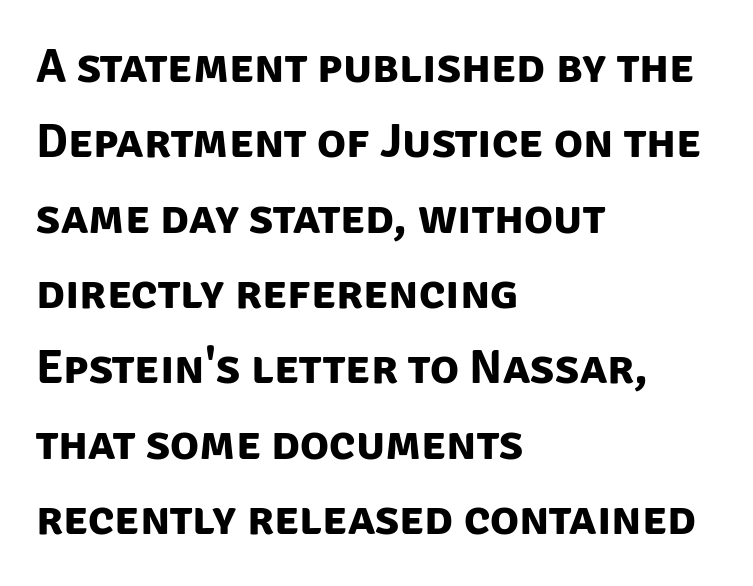
The strip under each line holds only bare page. The rendering shows plain stroke endings on the letterforms — a sans-serif design. The font is running at its bold setting. Line spacing here is normal. Do the characters align in a grid? No, the font is proportional.
